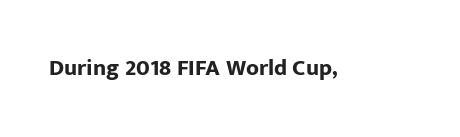
Q: Is the text bold? A: Yes.
Q: Is the text italic (slanted)? A: No, it is upright.
Q: Is the text underlined? A: No.
Q: Is the spacing between letters normal or unusually wide? A: Normal.
